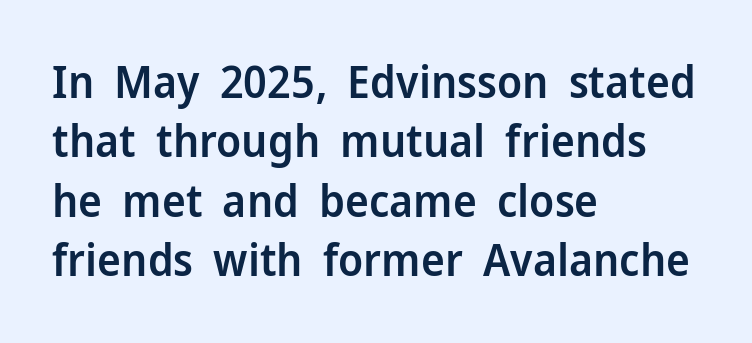
How are the letters spaced? Ordinarily, with no added tracking. Character widths vary here, with narrow letters taking less room than wide ones. Each line starts at the same left margin while the right side varies. This is sans-serif lettering, the kind often seen on screens and signage. A typesetter would mark this as roman, not italic.
